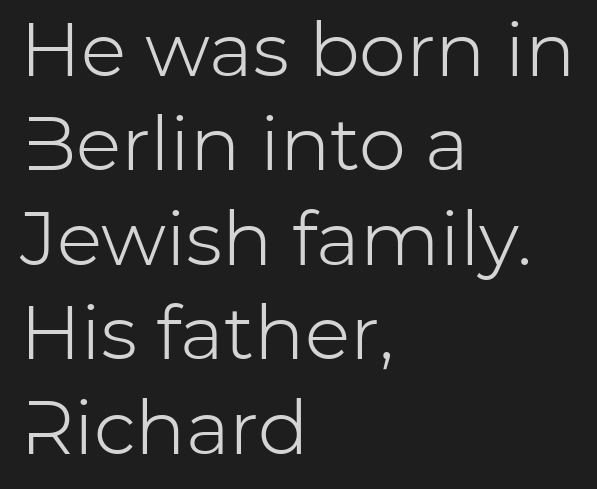
Q: Is the text bold? A: No.
Q: Is the text italic (slanted)? A: No, it is upright.
Q: Is the typeface a serif or a sans-serif typeface? A: Sans-serif.
Q: Is the text underlined? A: No.
Q: How is the paragraph aligned? A: Left-aligned.
Q: Is the spacing between letters normal or unusually wide? A: Normal.
Q: Is the spacing between lines tight, normal or loose? A: Normal.
Q: Width (condensed, normal, or wide)? A: Normal.
Q: Stroke contrast? A: Low.
Q: x-height? A: Medium.
Q: Monospaced? A: No.
